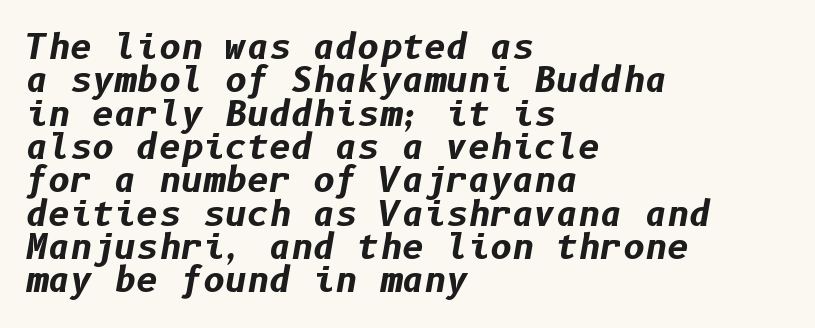
The typesetter chose a ragged-right arrangement here. Bold? Absolutely — the strokes are thick and heavy. The line-height multiplier appears low, near solid setting. These lines keep a tight, regular rhythm from letter to letter. Tall strokes in this sample are angled rather than plumb.
